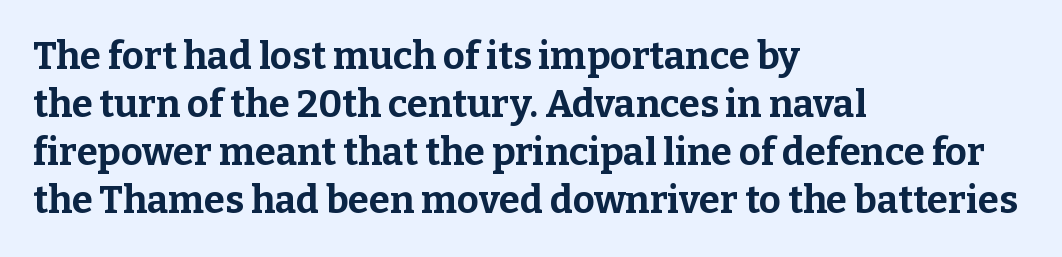
The passage is arranged the way most books set body copy — flush left. Italic: no, the glyphs are upright roman. In terms of weight, the rendering is a true, heavy bold. The strip under each line holds only bare page. Normally led — the rows are evenly, conventionally spaced. Between one letter and the next there's only the usual sliver of space.
